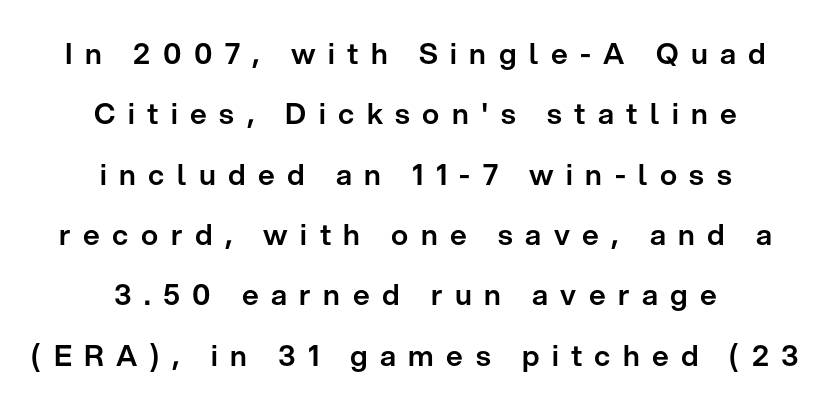
{"serif": "no", "italic": "no", "width": "normal", "stroke_contrast": "low", "x_height": "medium", "monospaced": "no", "underline": "no", "align": "center", "line_spacing": "loose", "line_spacing_ratio": 2.08, "letter_spacing": "wide", "letter_spacing_em": 0.43, "glyph_px": 29}
